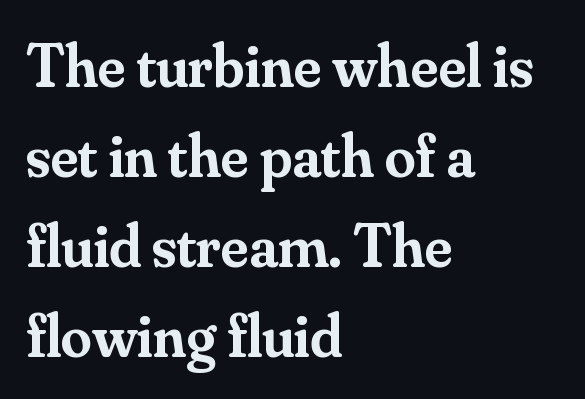
The passage shown has conventional tracking throughout. Characters remain perfectly vertical along every line. Short and long lines alike share a common starting point at left. The rendering uses a semibold face; strokes are thickened but not to full bold.
